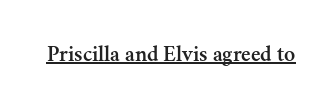
Q: Is the text italic (slanted)? A: No, it is upright.
Q: Is the text underlined? A: Yes.
Q: Is the spacing between letters normal or unusually wide? A: Normal.
